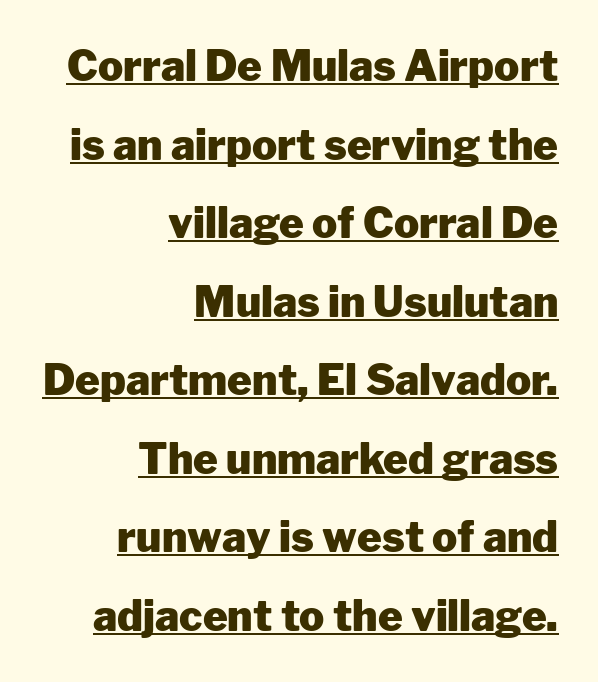
The type family on display is of the sans-serif kind. In CSS terms this would be text-align: right. Posture: upright roman. You could not count columns in this text — the font is proportionally spaced. Between one letter and the next there's only the usual sliver of space.
